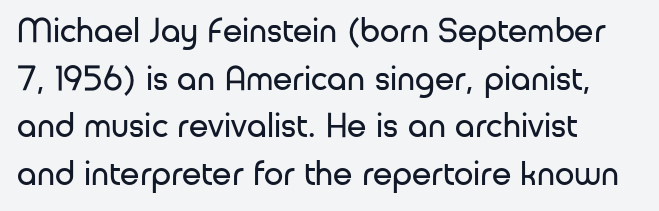
The image shows 35 px regular-weight sans-serif type, upright; set left-aligned, normal line spacing (1.36x), normal letter spacing, not underlined; low stroke contrast and a medium x-height.
